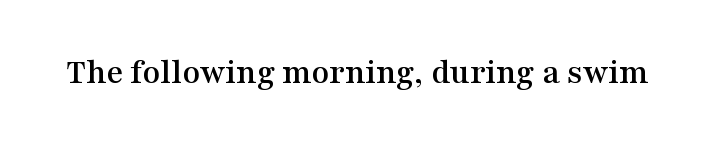
Q: Is the text italic (slanted)? A: No, it is upright.
Q: Is the typeface a serif or a sans-serif typeface? A: Serif.
Q: Is the text underlined? A: No.
Q: Is the spacing between letters normal or unusually wide? A: Normal.
Q: Width (condensed, normal, or wide)? A: Wide.
Q: Stroke contrast? A: Medium.
Q: x-height? A: Medium.
Q: Monospaced? A: No.
